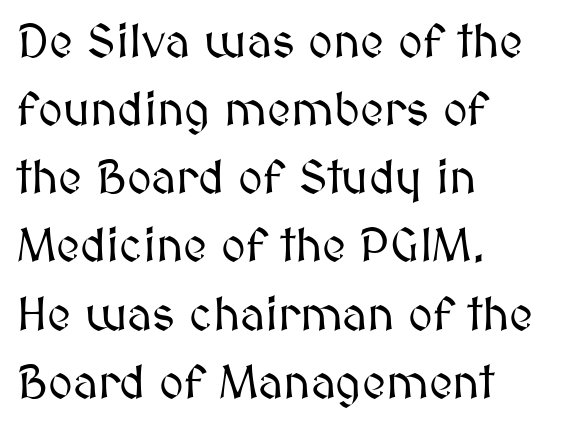
These lines are set flush left with a ragged right edge. The passage shown is typed in a proportional face where columns would drift. Posture: vertical. Descenders hang freely into open space.
